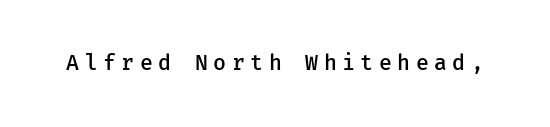
{"italic": "no", "bold": "semi", "underline": "no", "letter_spacing": "wide", "letter_spacing_em": 0.26, "glyph_px": 21}
